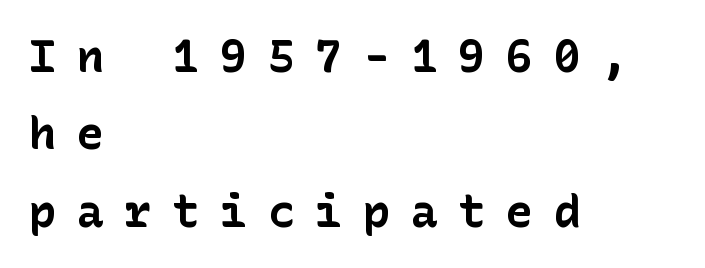
The image shows 45 px bold sans-serif type, upright; set left-aligned, line spacing 1.72x, unusually wide letter spacing (+0.46 em), not underlined; low stroke contrast and a medium x-height.
